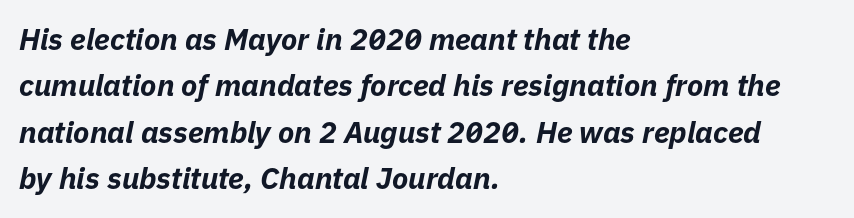
The image shows 30 px bold type, italic (leaning right); set left-aligned, normal line spacing (1.55x), normal letter spacing, not underlined; low stroke contrast and a medium x-height.
